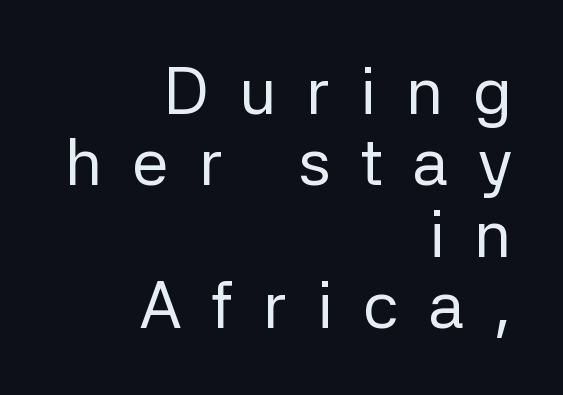
The image shows 66 px regular-weight sans-serif type, upright; set right-aligned, tight line spacing (1.08x), unusually wide letter spacing (+0.45 em), not underlined; low stroke contrast and a medium x-height.
